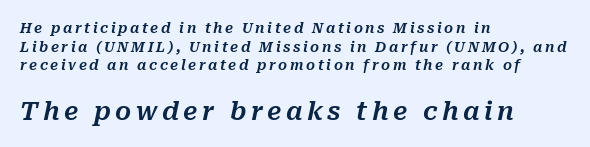
{"italic": "yes", "lean": "right", "slant_degrees": 10, "underline": "no", "align": "left", "line_spacing": "normal", "line_spacing_ratio": 1.33, "larger_block": "second", "size_ratio": 1.79, "glyph_px": 25}
